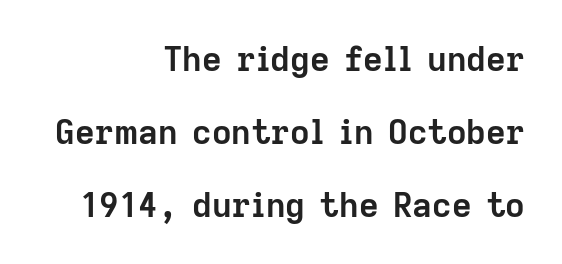
Q: Is the text bold? A: Yes.
Q: Is the text italic (slanted)? A: No, it is upright.
Q: Is the typeface a serif or a sans-serif typeface? A: Sans-serif.
Q: Is the text underlined? A: No.
Q: How is the paragraph aligned? A: Right-aligned.
Q: Is the spacing between letters normal or unusually wide? A: Normal.
Q: Is the spacing between lines tight, normal or loose? A: Loose.
Q: Width (condensed, normal, or wide)? A: Normal.
Q: Stroke contrast? A: Low.
Q: x-height? A: Medium.
Q: Monospaced? A: No.
